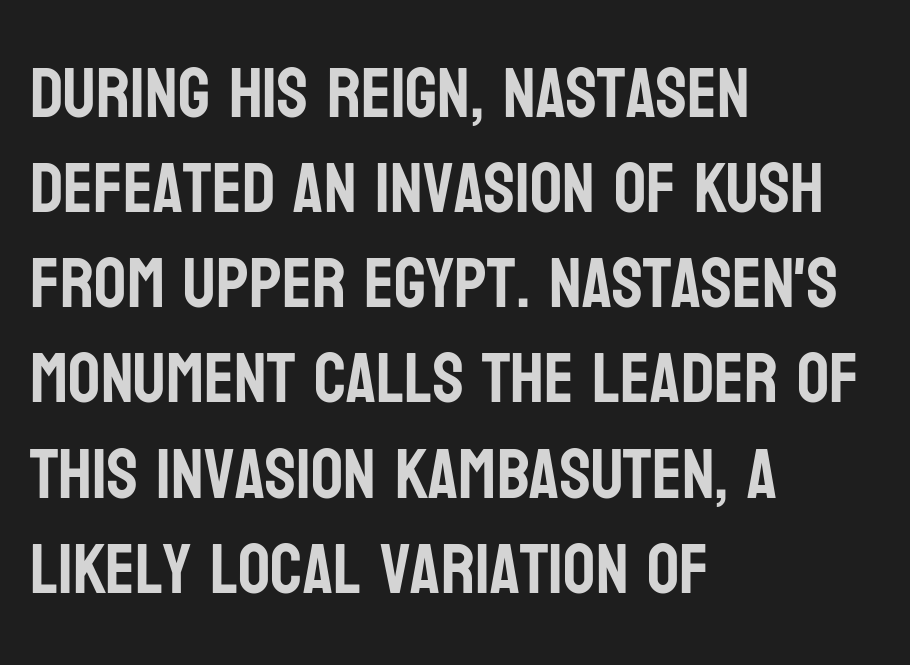
{"serif": "no", "italic": "no", "width": "condensed", "stroke_contrast": "low", "x_height": "large", "monospaced": "no", "underline": "no", "align": "left", "line_spacing": "normal", "line_spacing_ratio": 1.34, "letter_spacing": "normal", "letter_spacing_em": 0.0, "glyph_px": 71}
